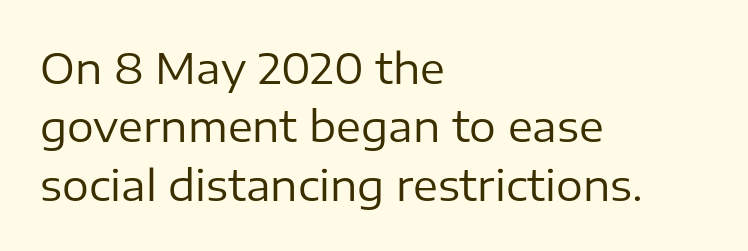
The image shows 42 px regular-weight sans-serif type, upright; set left-aligned, normal line spacing (1.39x), normal letter spacing, not underlined; low stroke contrast and a medium x-height.
